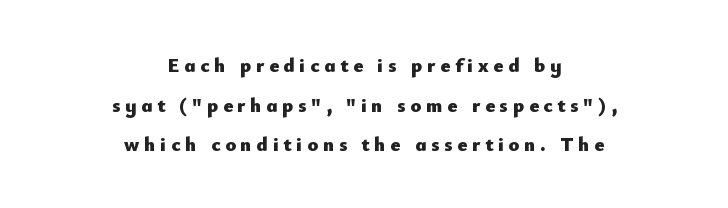
{"italic": "no", "bold": "yes", "underline": "no", "align": "center", "line_spacing": "loose", "line_spacing_ratio": 1.98, "letter_spacing": "wide", "letter_spacing_em": 0.24, "glyph_px": 20}
